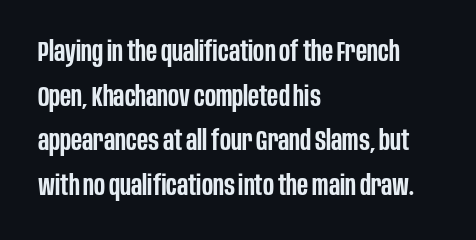
The image shows 28 px semibold, condensed sans-serif type, upright; set left-aligned, normal line spacing (1.59x), normal letter spacing, not underlined; low stroke contrast and a large x-height.
